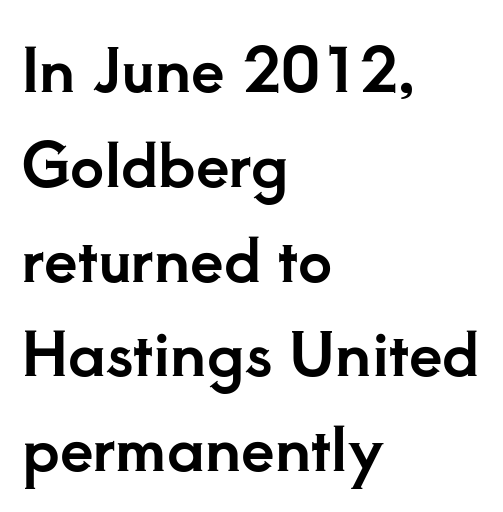
Honestly, the letter spacing is just normal — you wouldn't notice it. The strip under each line holds only bare page. A roman cut, with each character standing at attention. Type style note: has serifs.
